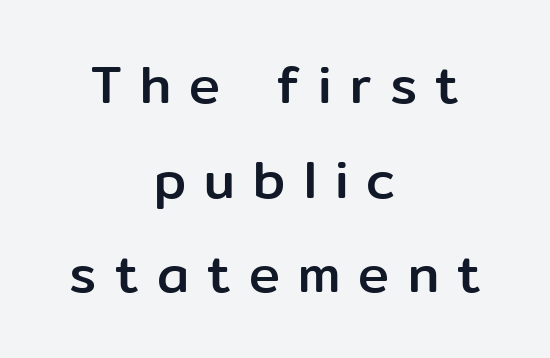
{"serif": "no", "italic": "no", "width": "normal", "stroke_contrast": "low", "x_height": "medium", "monospaced": "no", "underline": "no", "align": "center", "line_spacing_ratio": 1.82, "letter_spacing": "wide", "letter_spacing_em": 0.35, "glyph_px": 52}
